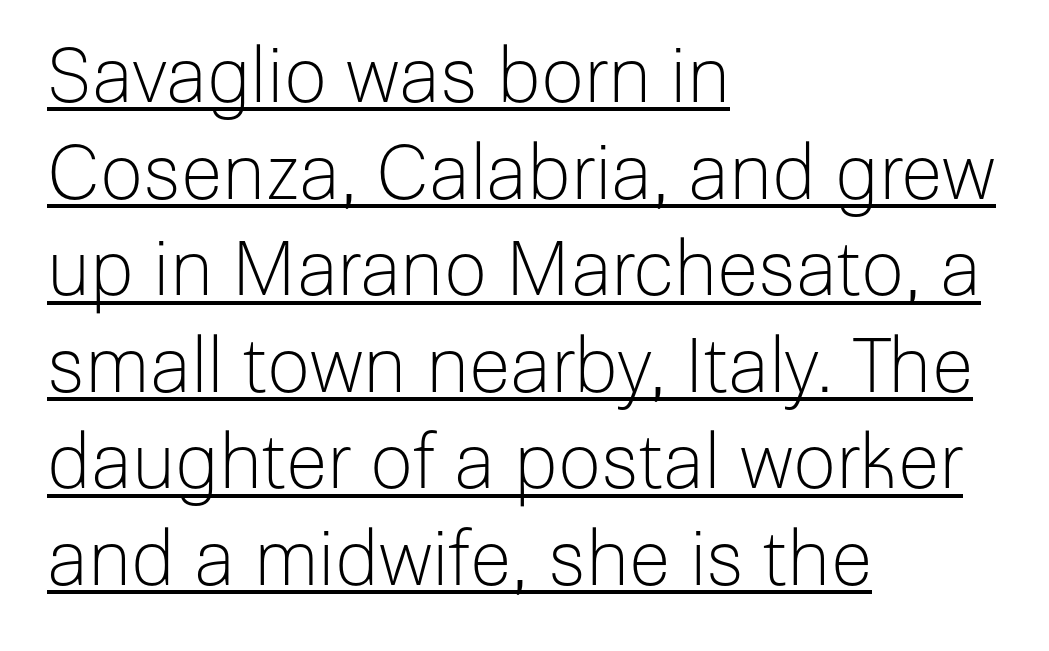
Q: Is the text bold? A: No.
Q: Is the text italic (slanted)? A: No, it is upright.
Q: Is the typeface a serif or a sans-serif typeface? A: Sans-serif.
Q: Is the text underlined? A: Yes.
Q: How is the paragraph aligned? A: Left-aligned.
Q: Is the spacing between letters normal or unusually wide? A: Normal.
Q: Is the spacing between lines tight, normal or loose? A: Normal.
Q: Width (condensed, normal, or wide)? A: Normal.
Q: Stroke contrast? A: Low.
Q: x-height? A: Medium.
Q: Monospaced? A: No.
